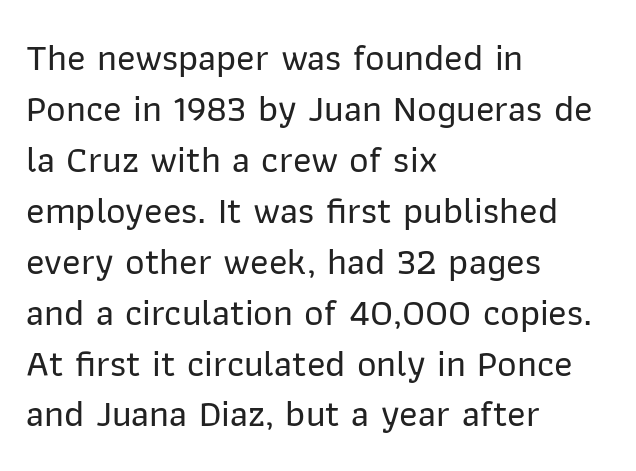
What's the leading like? Ordinary, nothing unusual. Varying glyph widths throughout — classic text-font behaviour. Short note: letters normally spaced. Compared with a centered layout, this one pins lines to the left instead. The specimen reads as upright at a glance. Any mark beneath the type? The region is blank.
